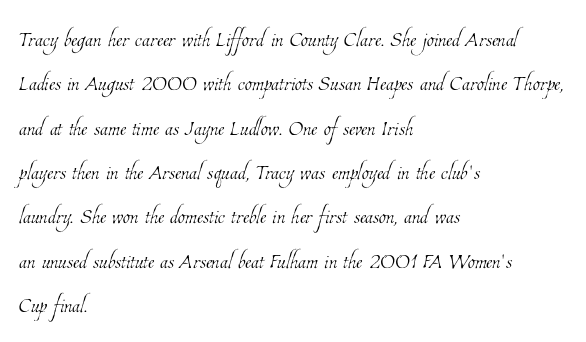
The image shows 29 px thin, condensed type; set left-aligned, normal line spacing (1.53x), normal letter spacing, not underlined; low stroke contrast and a medium x-height.
